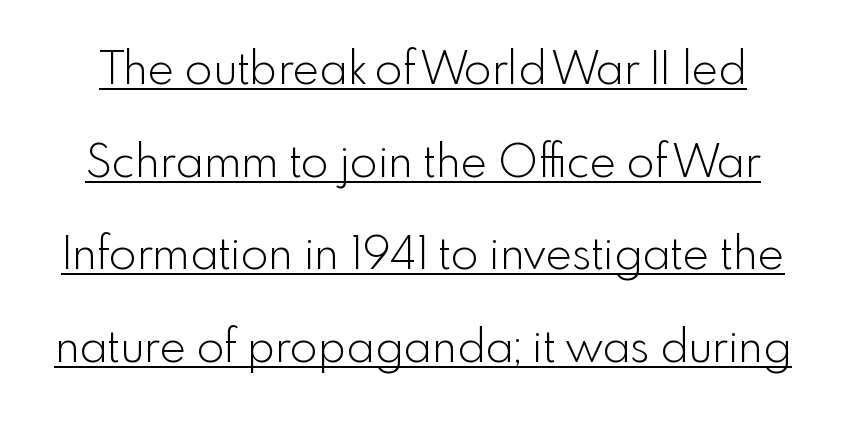
Q: Is the text bold? A: No.
Q: Is the text italic (slanted)? A: No, it is upright.
Q: Is the typeface a serif or a sans-serif typeface? A: Sans-serif.
Q: Is the text underlined? A: Yes.
Q: Is the spacing between letters normal or unusually wide? A: Normal.
Q: Is the spacing between lines tight, normal or loose? A: Loose.
Q: Width (condensed, normal, or wide)? A: Normal.
Q: x-height? A: Small.
Q: Monospaced? A: No.
